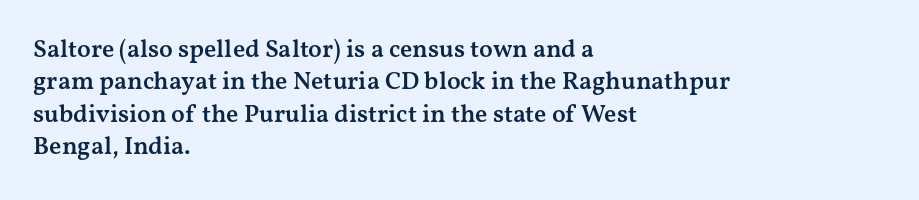
{"italic": "no", "bold": "semi", "underline": "no", "align": "left", "line_spacing": "normal", "line_spacing_ratio": 1.3, "letter_spacing": "normal", "letter_spacing_em": 0.0, "glyph_px": 25}
